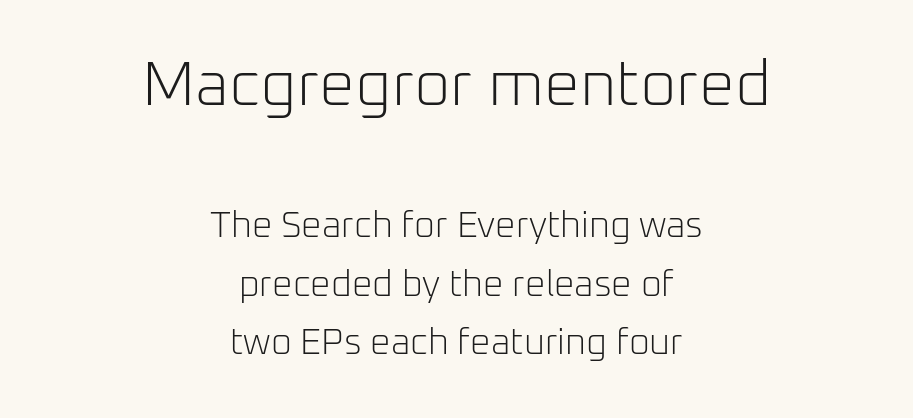
{"serif": "no", "italic": "no", "bold": "no", "weight": "light", "width": "normal", "stroke_contrast": "low", "x_height": "medium", "monospaced": "no", "underline": "no", "align": "center", "line_spacing": "normal", "line_spacing_ratio": 1.63, "letter_spacing": "normal", "letter_spacing_em": 0.0, "larger_block": "first", "size_ratio": 1.75, "glyph_px": 63}
